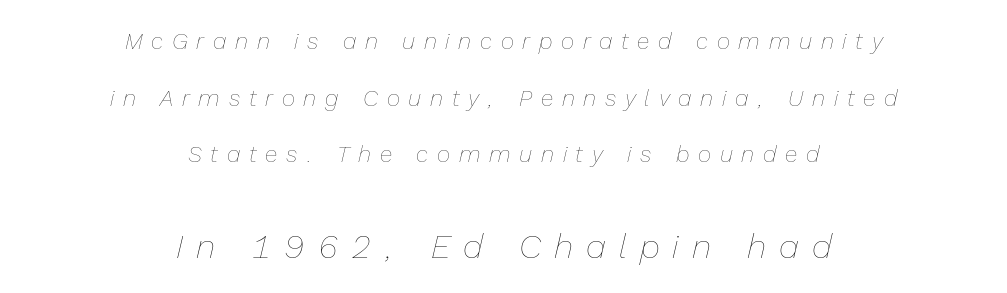
{"italic": "yes", "lean": "right", "slant_degrees": 13, "bold": "no", "weight": "thin", "width": "normal", "stroke_contrast": "low", "x_height": "medium", "monospaced": "no", "underline": "no", "align": "center", "line_spacing": "loose", "line_spacing_ratio": 2.46, "letter_spacing": "wide", "letter_spacing_em": 0.38, "larger_block": "second", "size_ratio": 1.48, "glyph_px": 34}
